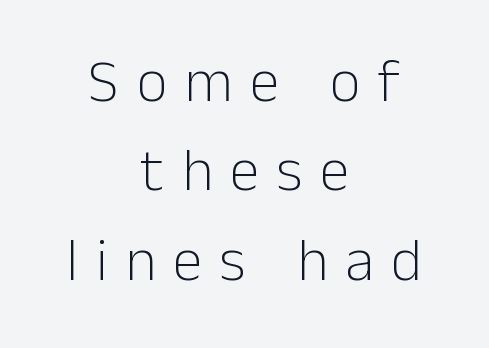
Q: Is the text bold? A: No.
Q: Is the text italic (slanted)? A: No, it is upright.
Q: Is the typeface a serif or a sans-serif typeface? A: Sans-serif.
Q: Is the text underlined? A: No.
Q: How is the paragraph aligned? A: Centered.
Q: Is the spacing between letters normal or unusually wide? A: Unusually wide.
Q: Is the spacing between lines tight, normal or loose? A: Normal.
Q: Width (condensed, normal, or wide)? A: Normal.
Q: Stroke contrast? A: Low.
Q: x-height? A: Medium.
Q: Monospaced? A: No.
